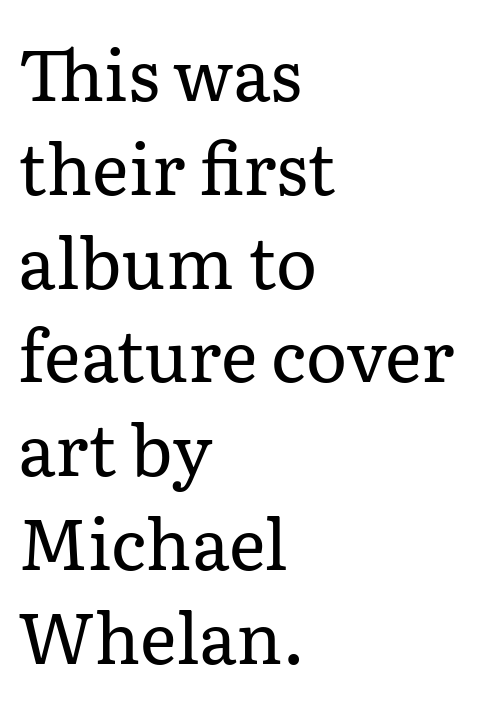
The image shows 70 px regular-weight serif type, upright; set left-aligned, normal line spacing (1.34x), normal letter spacing, not underlined; low stroke contrast and a medium x-height.
